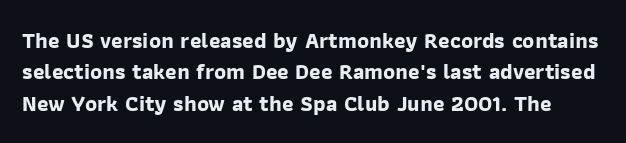
The image shows 22 px bold type; set normal line spacing (1.43x), normal letter spacing, not underlined.
